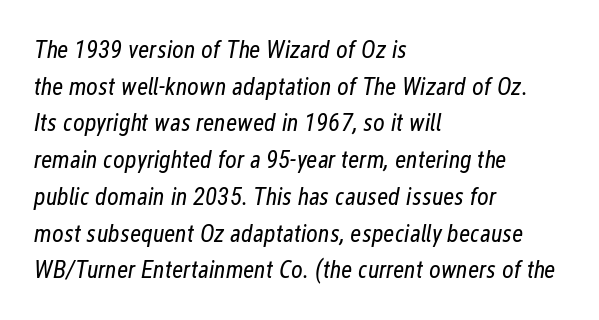
{"italic": "yes", "lean": "right", "slant_degrees": 12, "bold": "no", "underline": "no", "align": "left", "line_spacing": "normal", "line_spacing_ratio": 1.47, "letter_spacing": "normal", "letter_spacing_em": 0.0, "glyph_px": 25}
